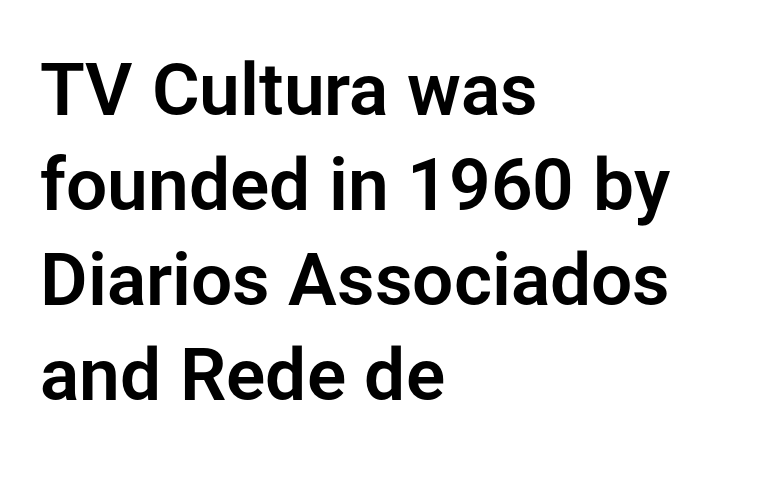
Check the space under the baseline: it is left empty. Every row of glyphs begins at an identical x-position on the left. The type is set solid horizontally, with unmodified tracking. These lines are rendered in a variable-pitch font. You can tell it's not italic because the verticals are truly vertical. Serif or sans? Sans — the stroke terminals are bare.
